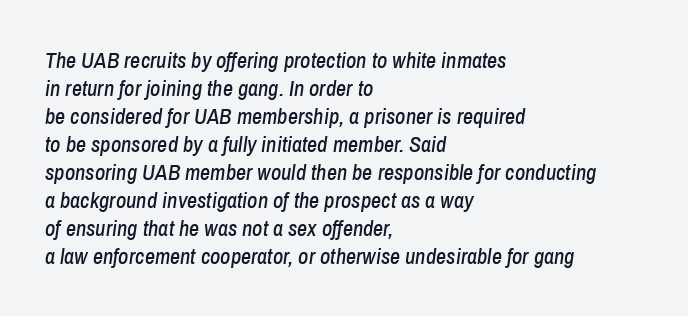
The image shows 22 px text type, italic (leaning right); set left-aligned, normal line spacing (1.27x), normal letter spacing, not underlined.
